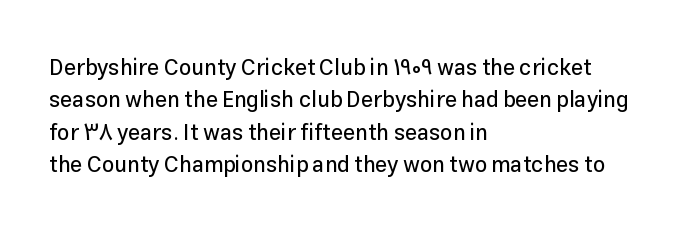
Bare-footed words on every line. The space between consecutive lines is moderate. Caption: standard tracking, unaltered. The lettering holds an erect, upright posture throughout. The text block is weighted toward the left margin, trailing off unevenly rightward.
